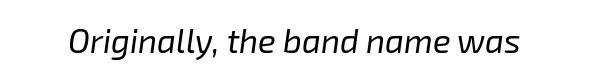
{"italic": "yes", "lean": "right", "slant_degrees": 8, "bold": "no", "weight": "regular", "width": "normal", "stroke_contrast": "low", "x_height": "medium", "monospaced": "no", "underline": "no", "letter_spacing": "normal", "letter_spacing_em": 0.0, "glyph_px": 33}
